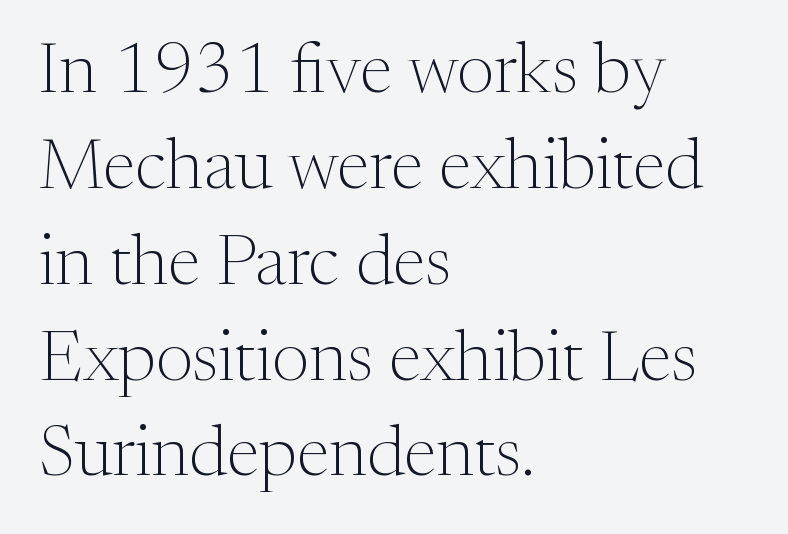
The image shows 71 px light serif type, upright; set left-aligned, normal line spacing (1.35x), normal letter spacing, not underlined; medium stroke contrast and a medium x-height.
